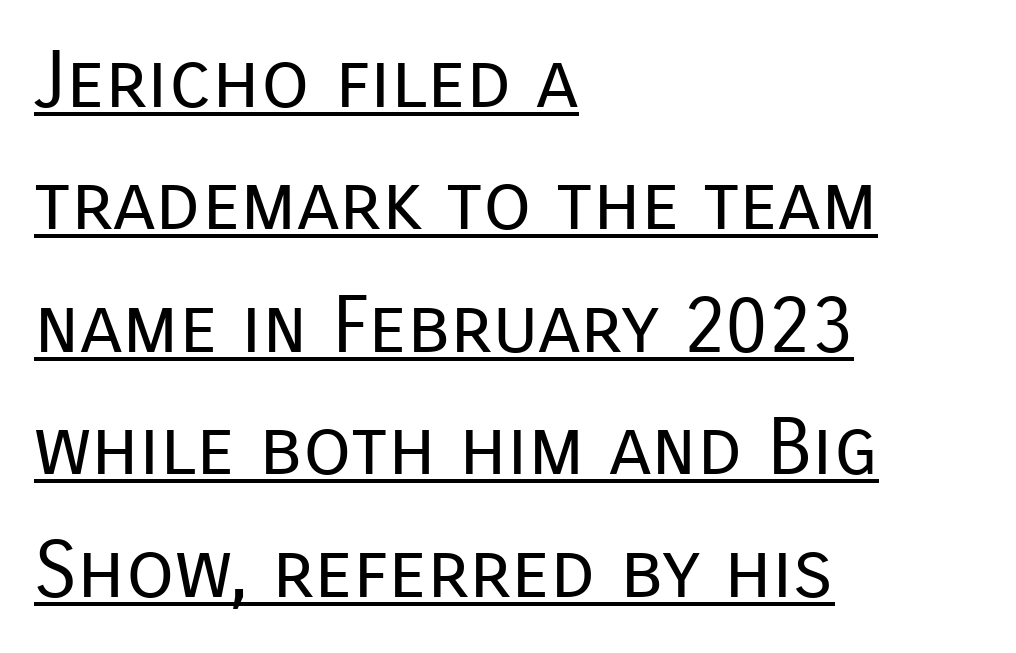
Q: Is the text bold? A: No.
Q: Is the text italic (slanted)? A: No, it is upright.
Q: Is the typeface a serif or a sans-serif typeface? A: Sans-serif.
Q: Is the text underlined? A: Yes.
Q: How is the paragraph aligned? A: Left-aligned.
Q: Is the spacing between letters normal or unusually wide? A: Normal.
Q: Is the spacing between lines tight, normal or loose? A: Normal.
Q: Width (condensed, normal, or wide)? A: Normal.
Q: Stroke contrast? A: Low.
Q: x-height? A: Medium.
Q: Monospaced? A: No.
